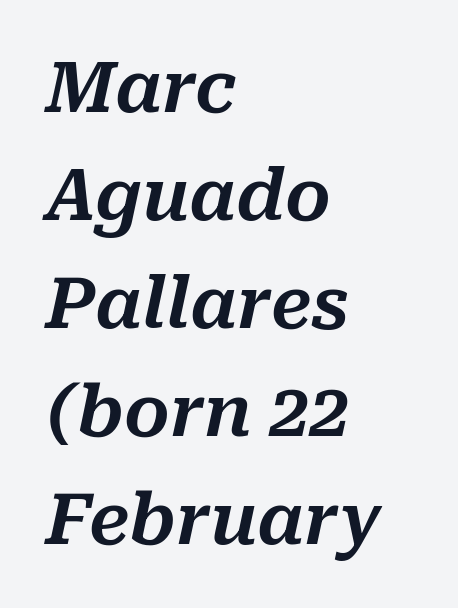
{"italic": "yes", "lean": "right", "slant_degrees": 10, "width": "normal", "stroke_contrast": "medium", "x_height": "medium", "monospaced": "no", "underline": "no", "align": "left", "line_spacing": "normal", "line_spacing_ratio": 1.52, "letter_spacing": "normal", "letter_spacing_em": 0.0, "glyph_px": 71}
